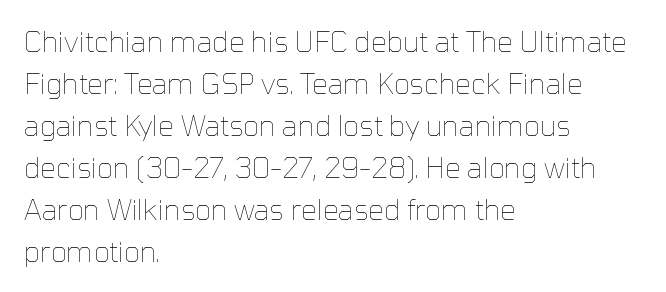
{"italic": "no", "bold": "no", "weight": "thin", "width": "normal", "stroke_contrast": "low", "x_height": "medium", "monospaced": "no", "underline": "no", "align": "left", "line_spacing": "normal", "line_spacing_ratio": 1.5, "letter_spacing": "normal", "letter_spacing_em": 0.0, "glyph_px": 28}
